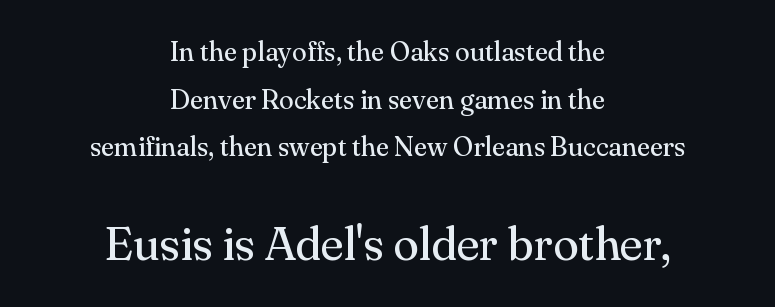
The image shows 47 px regular-weight serif type, upright; set centered, line spacing 1.76x, normal letter spacing, not underlined; the second (bottom) block is 1.74x larger; medium stroke contrast and a small x-height.
